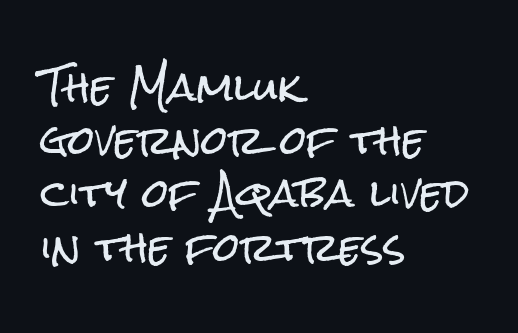
Q: Is the text italic (slanted)? A: No, it is upright.
Q: Is the typeface a serif or a sans-serif typeface? A: Sans-serif.
Q: Is the text underlined? A: No.
Q: How is the paragraph aligned? A: Left-aligned.
Q: Is the spacing between letters normal or unusually wide? A: Normal.
Q: Is the spacing between lines tight, normal or loose? A: Normal.
Q: Width (condensed, normal, or wide)? A: Condensed.
Q: Stroke contrast? A: Low.
Q: x-height? A: Medium.
Q: Monospaced? A: No.
